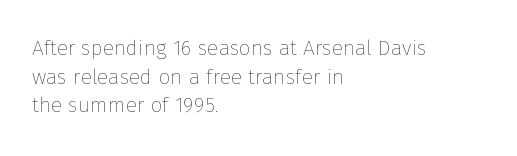
Line beginnings align vertically; line endings do not. Whoever set this chose a conventional vertical rhythm. Stroke mass is kept to a normal reading level or below. Nobody touched the tracking dial on this one.
